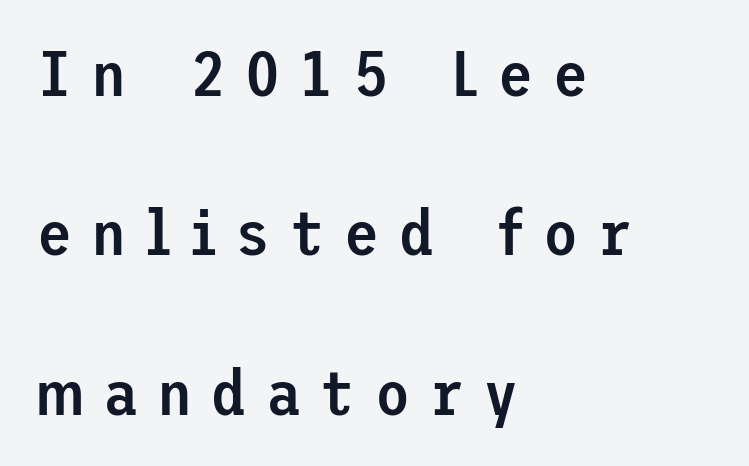
{"serif": "no", "italic": "no", "bold": "semi", "weight": "semibold", "width": "normal", "stroke_contrast": "low", "x_height": "medium", "underline": "no", "align": "left", "line_spacing": "loose", "line_spacing_ratio": 2.49, "letter_spacing": "wide", "letter_spacing_em": 0.3, "glyph_px": 64}
